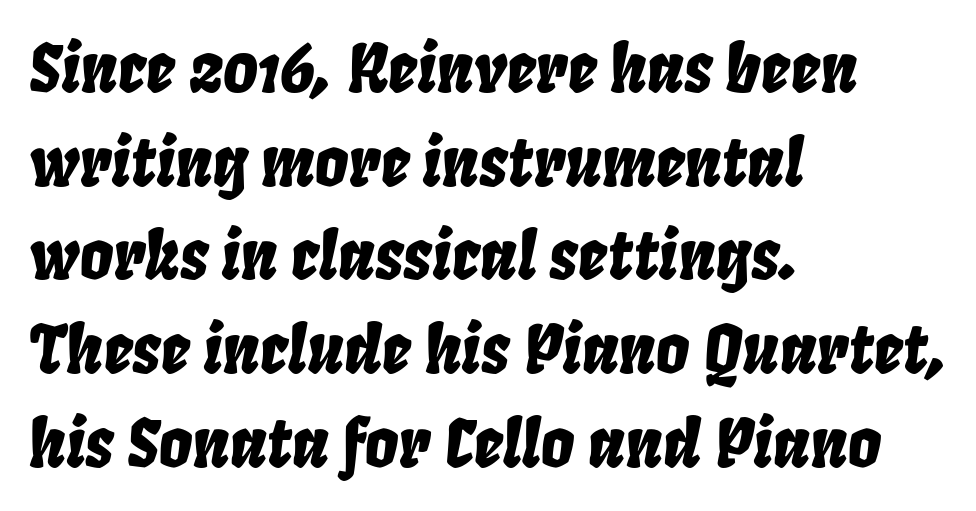
The image shows 66 px condensed type, italic (leaning right); set left-aligned, normal line spacing (1.42x), normal letter spacing, not underlined; low stroke contrast and a large x-height.
